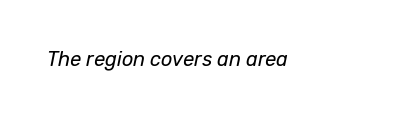
The image shows 20 px text type, italic (leaning right); set normal letter spacing, not underlined.
